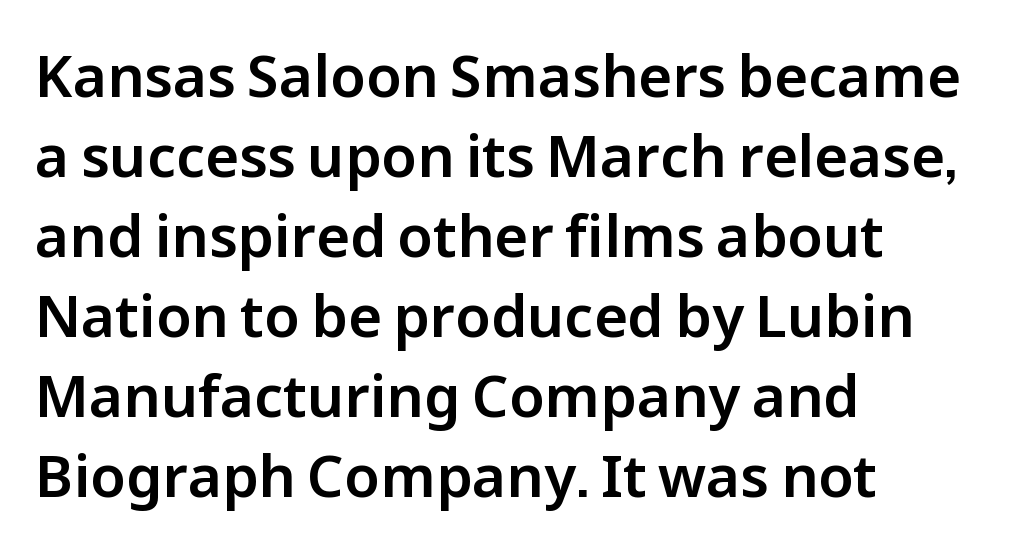
Is there any slant? The stems are plumb. These lines are rendered in a variable-pitch font. The words here are not underlined. Notice how the passage keeps a crisp vertical edge on the left only. Between one letter and the next there's only the usual sliver of space.
